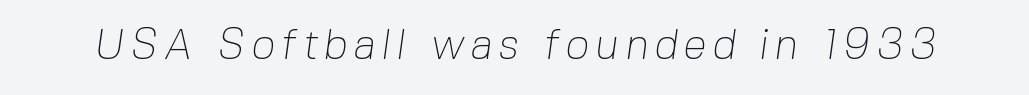
The image shows 42 px thin sans-serif type; set not underlined; low stroke contrast and a medium x-height.
